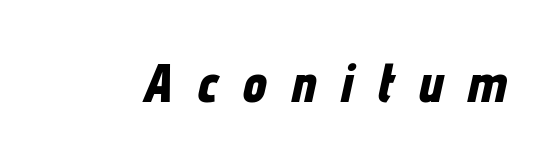
Q: Is the text bold? A: Yes.
Q: Is the text italic (slanted)? A: Yes, it leans right by about 12 degrees.
Q: Is the text underlined? A: No.
Q: Is the spacing between letters normal or unusually wide? A: Unusually wide.
Q: Width (condensed, normal, or wide)? A: Condensed.
Q: Stroke contrast? A: Low.
Q: x-height? A: Medium.
Q: Monospaced? A: No.
